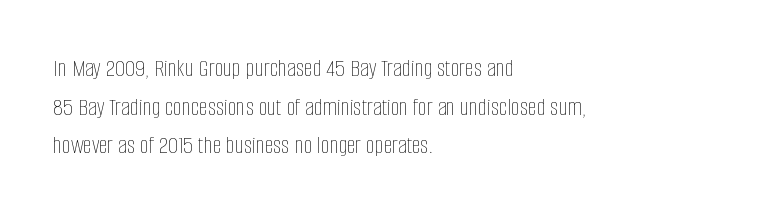
The image shows 25 px text type, upright; set left-aligned, normal line spacing (1.55x), normal letter spacing, not underlined.
